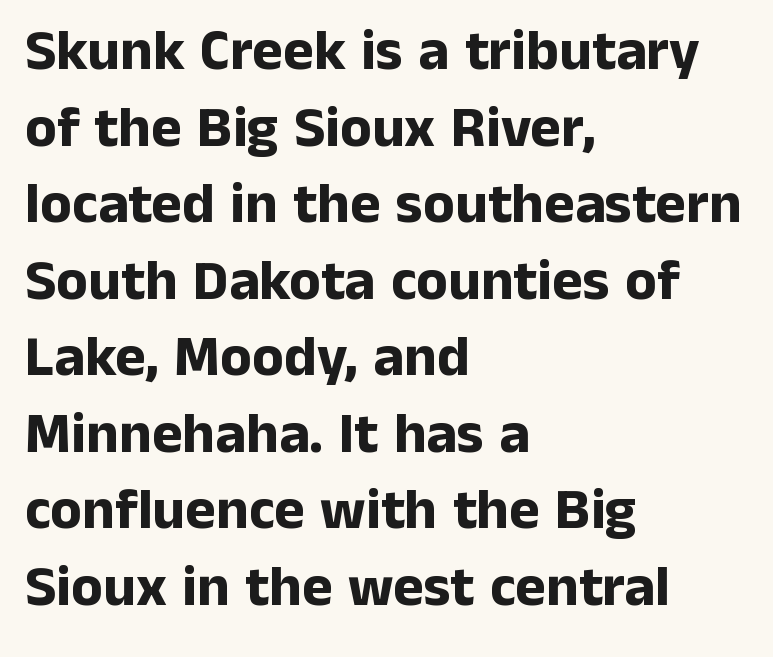
The image shows 58 px bold sans-serif type, upright; set left-aligned, normal line spacing (1.32x), normal letter spacing, not underlined; low stroke contrast and a medium x-height.
